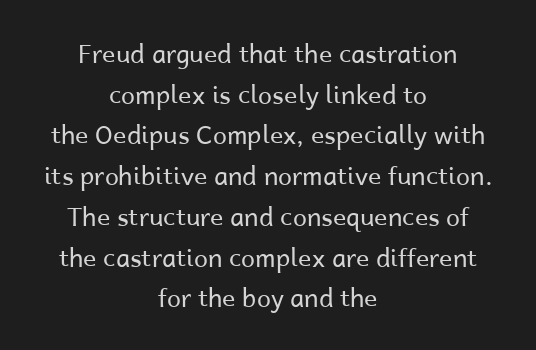
{"italic": "no", "bold": "no", "underline": "no", "align": "center", "line_spacing": "normal", "line_spacing_ratio": 1.63, "letter_spacing": "normal", "letter_spacing_em": 0.0, "glyph_px": 25}
